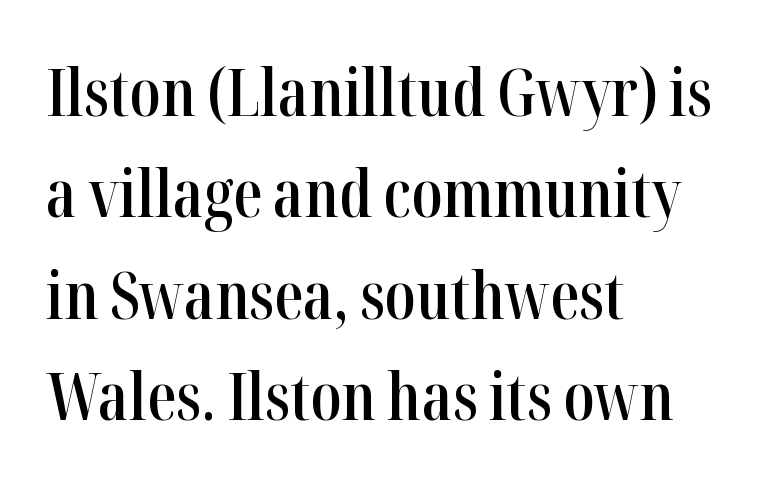
{"serif": "yes", "italic": "no", "bold": "semi", "weight": "semibold", "width": "condensed", "stroke_contrast": "high", "x_height": "medium", "monospaced": "no", "underline": "no", "align": "left", "line_spacing": "normal", "line_spacing_ratio": 1.56, "letter_spacing": "normal", "letter_spacing_em": 0.0, "glyph_px": 65}
